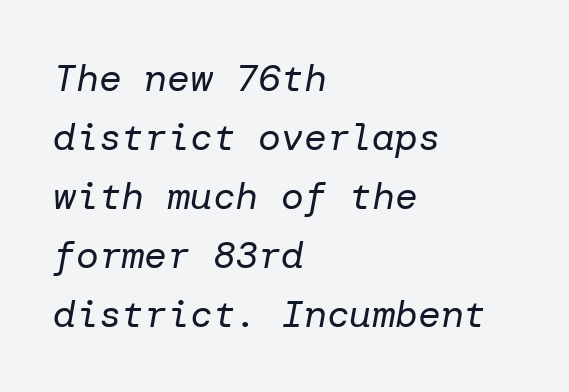
Normally led — the rows are evenly, conventionally spaced. Honestly, the letter spacing is just normal — you wouldn't notice it. No chunkiness to these letters — they're not bold. Notice how the passage keeps a crisp vertical edge on the left only.
